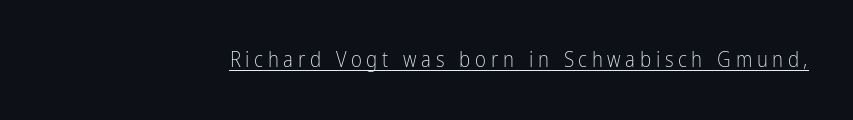
Q: Is the text bold? A: No.
Q: Is the text italic (slanted)? A: No, it is upright.
Q: Is the text underlined? A: Yes.
Q: Is the spacing between letters normal or unusually wide? A: Unusually wide.
